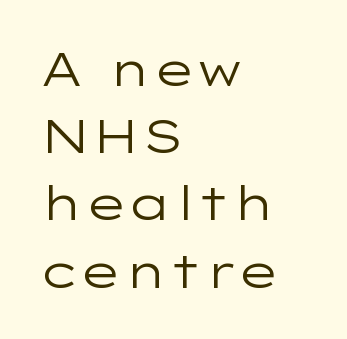
Q: Is the text bold? A: No.
Q: Is the text italic (slanted)? A: No, it is upright.
Q: Is the typeface a serif or a sans-serif typeface? A: Sans-serif.
Q: Is the text underlined? A: No.
Q: How is the paragraph aligned? A: Left-aligned.
Q: Is the spacing between letters normal or unusually wide? A: Normal.
Q: Is the spacing between lines tight, normal or loose? A: Normal.
Q: Width (condensed, normal, or wide)? A: Wide.
Q: Stroke contrast? A: Low.
Q: x-height? A: Medium.
Q: Monospaced? A: No.
